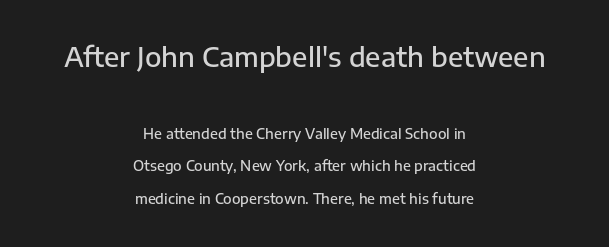
The image shows 27 px text type, upright; set centered, loose line spacing (2.33x), normal letter spacing, not underlined; the first (top) block is 1.93x larger.
